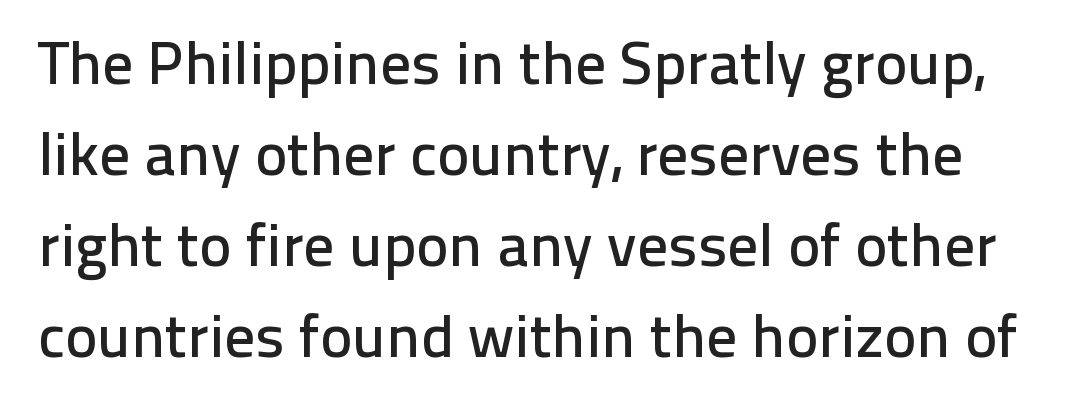
Q: Is the text italic (slanted)? A: No, it is upright.
Q: Is the typeface a serif or a sans-serif typeface? A: Sans-serif.
Q: Is the text underlined? A: No.
Q: Is the spacing between letters normal or unusually wide? A: Normal.
Q: Is the spacing between lines tight, normal or loose? A: Normal.
Q: Width (condensed, normal, or wide)? A: Normal.
Q: Stroke contrast? A: Low.
Q: x-height? A: Medium.
Q: Monospaced? A: No.
